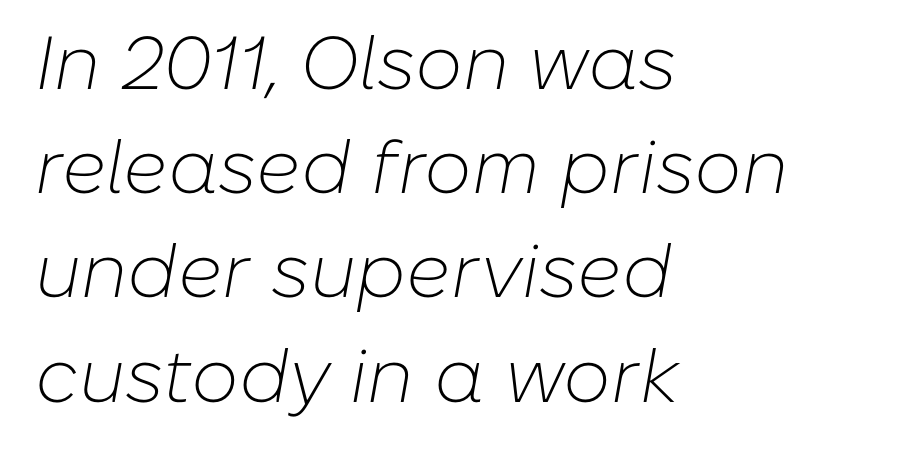
The text block is weighted toward the left margin, trailing off unevenly rightward. Glyph-to-glyph distance matches everyday printed text. Descender tails drop into unmarked territory. Varying glyph widths throughout — classic text-font behaviour.
